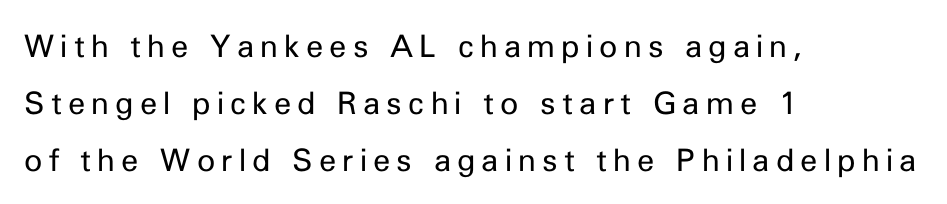
Quick note: underline off. Proportional: the letters do not fall into vertical columns. Compared with a centered layout, this one pins lines to the left instead. The type is letterspaced generously, with wide tracking. A light-to-regular cut is what we see here. Unlike italic type, these characters show no tilt at all.
